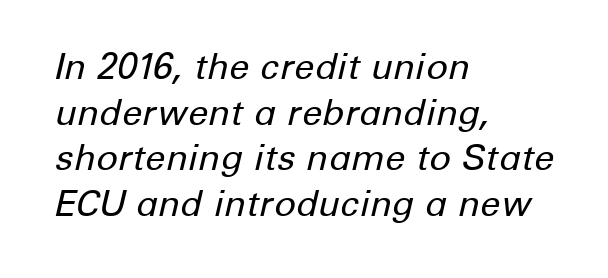
{"italic": "yes", "lean": "right", "slant_degrees": 12, "bold": "no", "weight": "regular", "width": "normal", "stroke_contrast": "low", "x_height": "medium", "monospaced": "no", "underline": "no", "align": "left", "line_spacing": "normal", "line_spacing_ratio": 1.27, "letter_spacing": "normal", "letter_spacing_em": 0.0, "glyph_px": 36}
